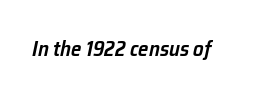
Summary of weight: moderately heavy, a semibold. Letters rest on an invisible, unmarked baseline. This sample uses an oblique cut, with every glyph tilted off the vertical. Glyph-to-glyph distance matches everyday printed text.
